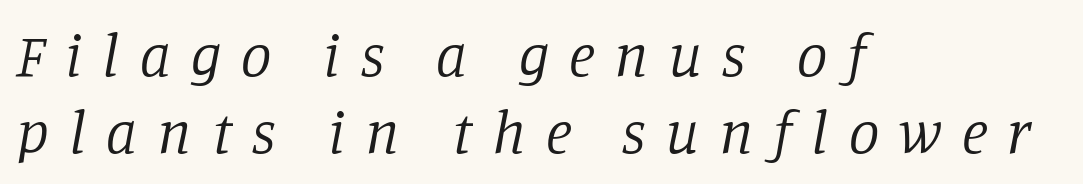
{"serif": "yes", "italic": "yes", "lean": "right", "slant_degrees": 11, "bold": "no", "weight": "regular", "width": "normal", "stroke_contrast": "low", "x_height": "large", "monospaced": "no", "underline": "no", "align": "left", "line_spacing": "normal", "line_spacing_ratio": 1.26, "letter_spacing": "wide", "letter_spacing_em": 0.33, "glyph_px": 61}
